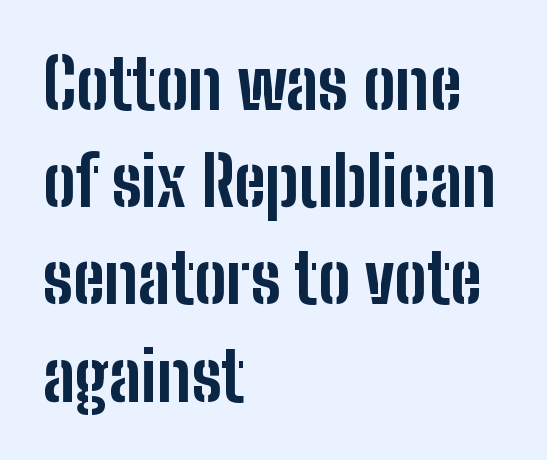
{"serif": "no", "italic": "no", "bold": "yes", "weight": "bold", "width": "condensed", "stroke_contrast": "low", "x_height": "medium", "monospaced": "no", "underline": "no", "align": "left", "line_spacing": "normal", "line_spacing_ratio": 1.43, "letter_spacing": "normal", "letter_spacing_em": 0.0, "glyph_px": 68}
